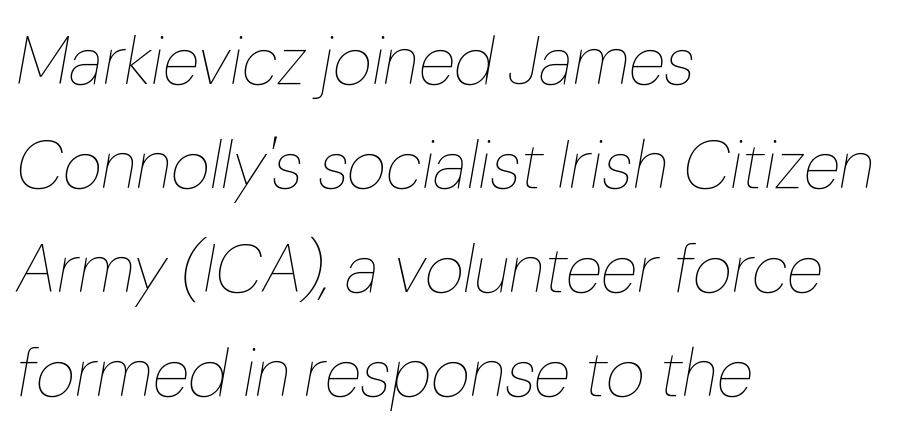
The image shows 68 px thin type, italic (leaning right); set left-aligned, normal line spacing (1.53x), normal letter spacing, not underlined; low stroke contrast and a medium x-height.
